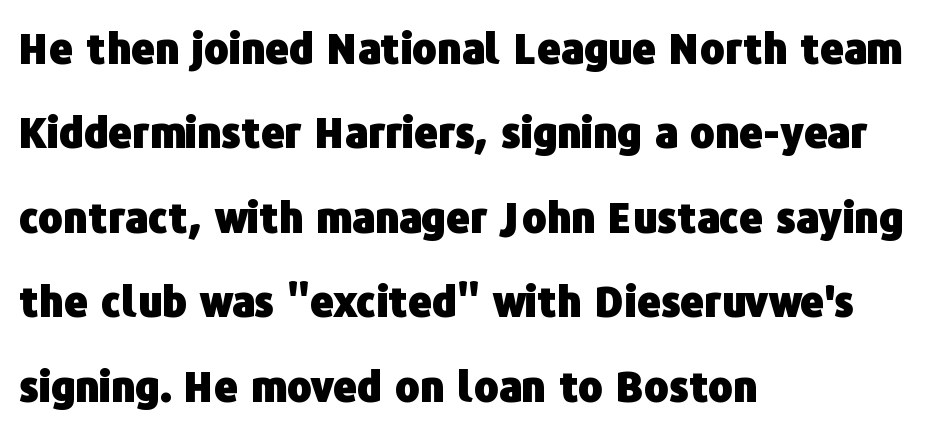
Q: Is the text bold? A: Yes.
Q: Is the text italic (slanted)? A: No, it is upright.
Q: Is the typeface a serif or a sans-serif typeface? A: Sans-serif.
Q: Is the text underlined? A: No.
Q: How is the paragraph aligned? A: Left-aligned.
Q: Is the spacing between letters normal or unusually wide? A: Normal.
Q: Is the spacing between lines tight, normal or loose? A: Loose.
Q: Width (condensed, normal, or wide)? A: Normal.
Q: Stroke contrast? A: Low.
Q: x-height? A: Medium.
Q: Monospaced? A: No.
